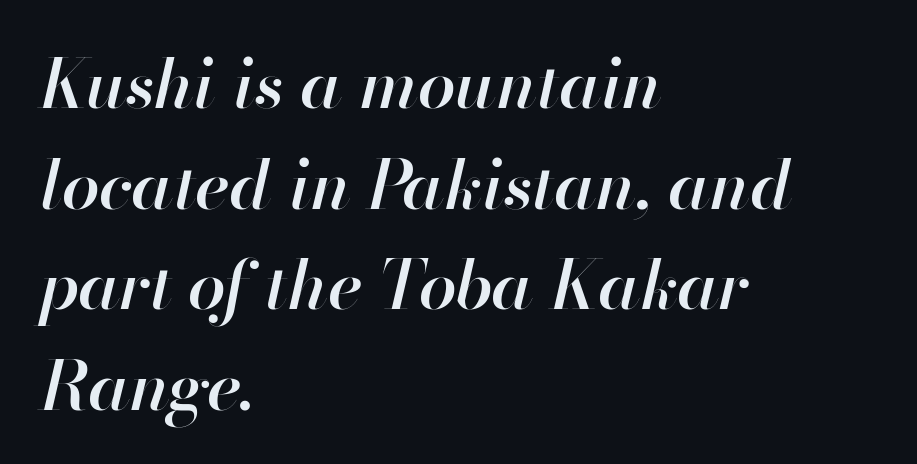
The image shows 68 px semibold type, italic (leaning right); set left-aligned, normal line spacing (1.48x), normal letter spacing, not underlined; high stroke contrast and a small x-height.
